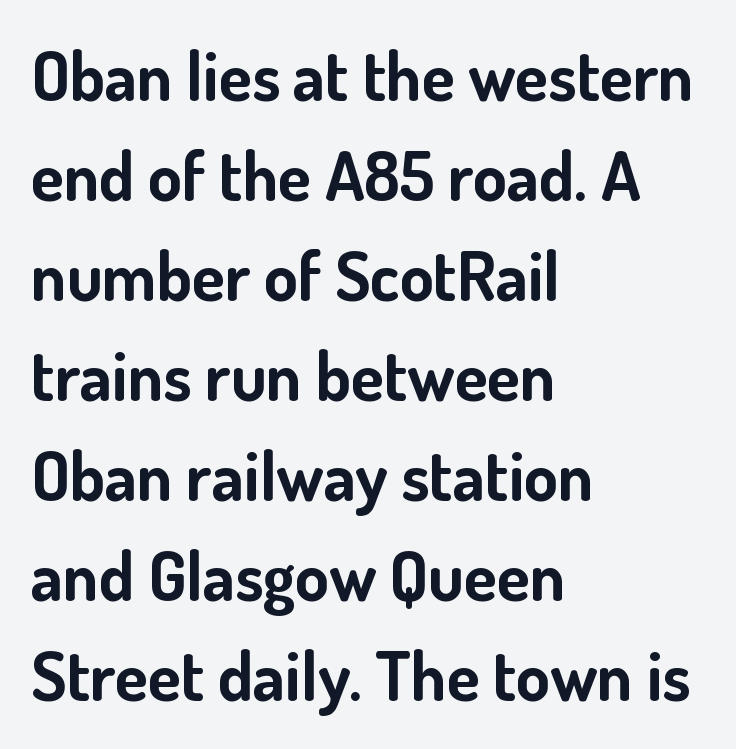
The image shows 68 px bold sans-serif type, upright; set left-aligned, normal line spacing (1.47x), normal letter spacing, not underlined; low stroke contrast and a small x-height.
